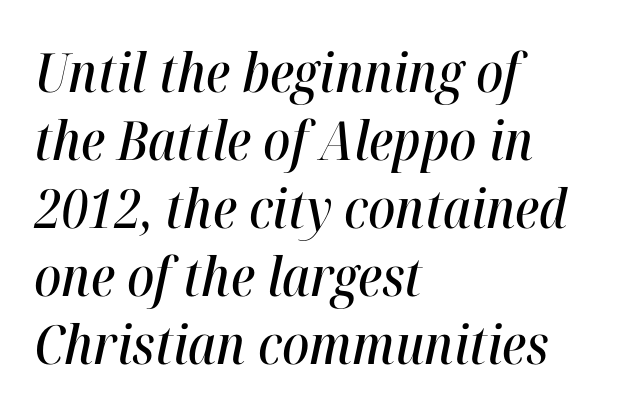
Q: Is the text italic (slanted)? A: Yes, it leans right by about 12 degrees.
Q: Is the text underlined? A: No.
Q: How is the paragraph aligned? A: Left-aligned.
Q: Is the spacing between letters normal or unusually wide? A: Normal.
Q: Is the spacing between lines tight, normal or loose? A: Normal.
Q: Width (condensed, normal, or wide)? A: Condensed.
Q: Stroke contrast? A: High.
Q: x-height? A: Medium.
Q: Monospaced? A: No.
